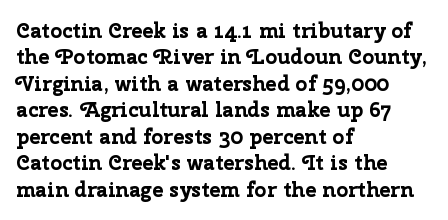
{"italic": "no", "bold": "yes", "underline": "no", "align": "left", "line_spacing": "normal", "line_spacing_ratio": 1.26, "letter_spacing": "normal", "letter_spacing_em": 0.0, "glyph_px": 21}
